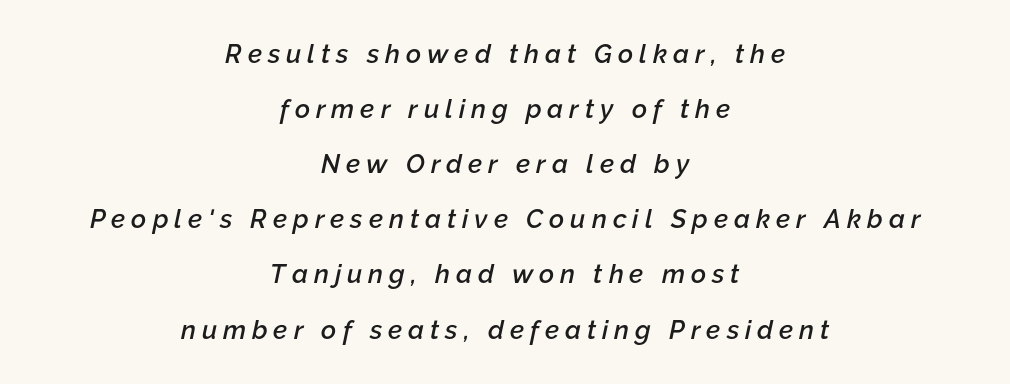
Neither beginnings nor endings align; midpoints do. The gaps between neighbouring characters are conspicuously large. The zone under the glyphs is completely vacant. The leading is generous, giving the passage an open texture. The specimen reads as italic at a glance. Stems and bowls a touch heavier than normal — semibold.
